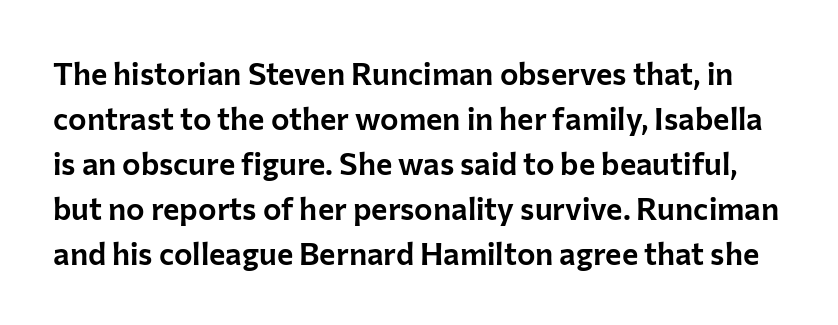
Q: Is the text italic (slanted)? A: No, it is upright.
Q: Is the typeface a serif or a sans-serif typeface? A: Sans-serif.
Q: Is the text underlined? A: No.
Q: Is the spacing between letters normal or unusually wide? A: Normal.
Q: Is the spacing between lines tight, normal or loose? A: Normal.
Q: Width (condensed, normal, or wide)? A: Normal.
Q: Stroke contrast? A: Low.
Q: x-height? A: Medium.
Q: Monospaced? A: No.
